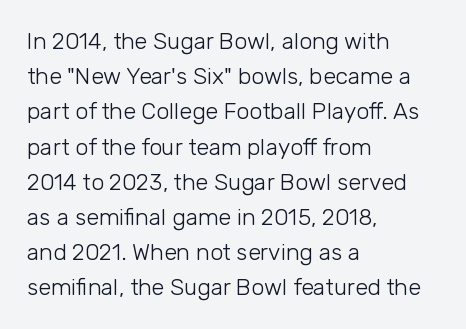
A typesetter would call this leading conventional body-copy spacing. Casual observation: everything's shoved over to the left. Counters stay open thanks to moderate or lighter strokes. The lettering stays uniformly vertical, giving the passage a roman look. No extra tracking has been applied to these lines. The gap between lines stays unmarked.
